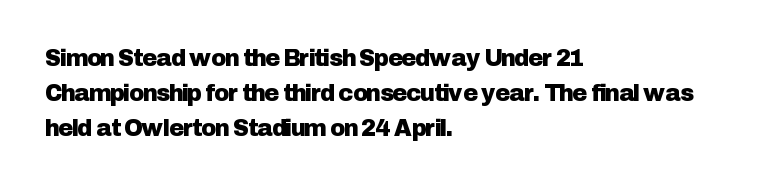
{"italic": "no", "underline": "no", "align": "left", "line_spacing": "normal", "line_spacing_ratio": 1.53, "letter_spacing": "normal", "letter_spacing_em": 0.0, "glyph_px": 23}
